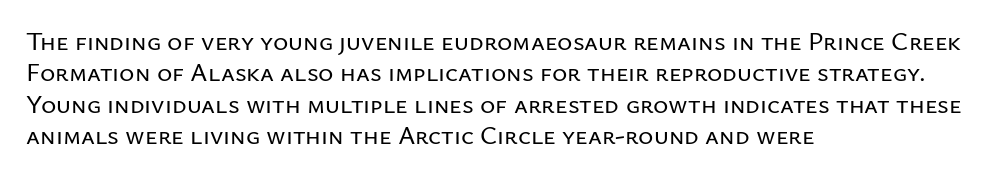
Q: Is the text italic (slanted)? A: No, it is upright.
Q: Is the text underlined? A: No.
Q: How is the paragraph aligned? A: Left-aligned.
Q: Is the spacing between letters normal or unusually wide? A: Normal.
